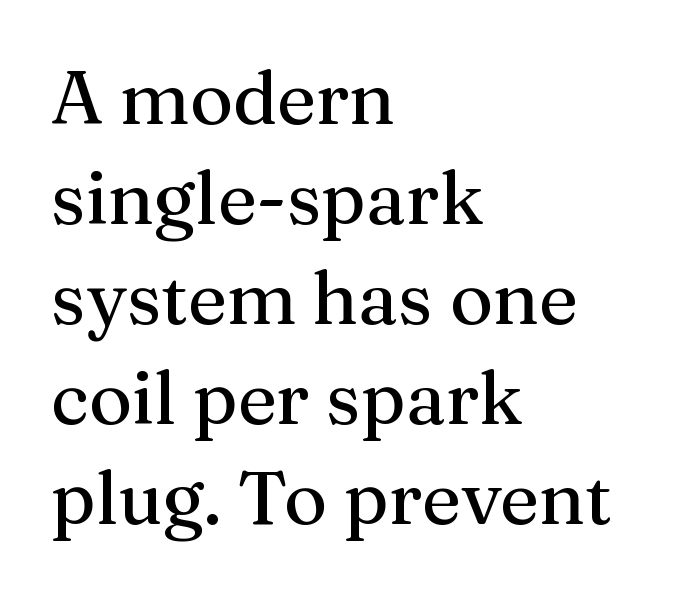
The image shows 74 px serif type, upright; set left-aligned, normal line spacing (1.35x), normal letter spacing, not underlined; medium stroke contrast and a medium x-height.
